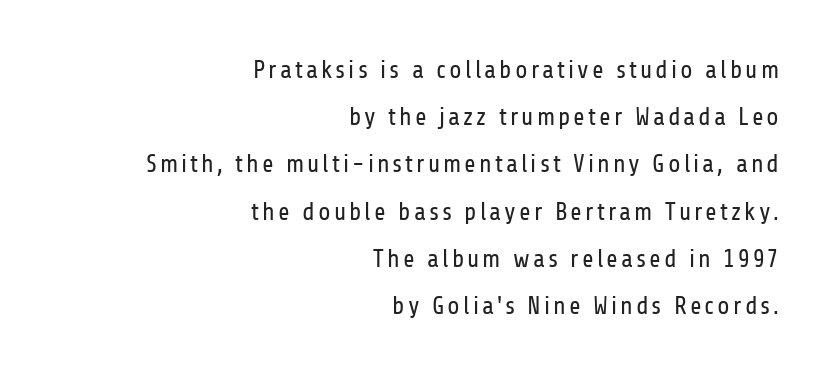
Q: Is the text bold? A: No.
Q: Is the text italic (slanted)? A: No, it is upright.
Q: Is the text underlined? A: No.
Q: How is the paragraph aligned? A: Right-aligned.
